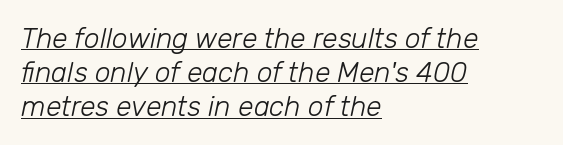
{"italic": "yes", "lean": "right", "slant_degrees": 12, "bold": "no", "weight": "light", "width": "normal", "stroke_contrast": "low", "x_height": "medium", "monospaced": "no", "underline": "yes", "align": "left", "line_spacing_ratio": 1.22, "letter_spacing": "normal", "letter_spacing_em": 0.0, "glyph_px": 28}
